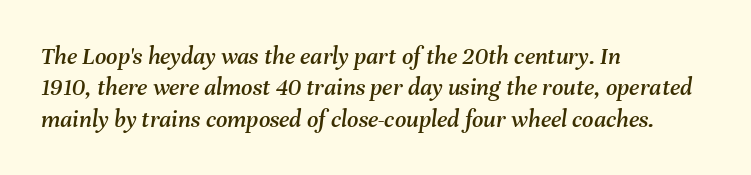
The paragraph shown leans on its left margin. Designer's note — italics engaged. Whoever set this chose a conventional vertical rhythm. No extra tracking has been applied to these lines.
